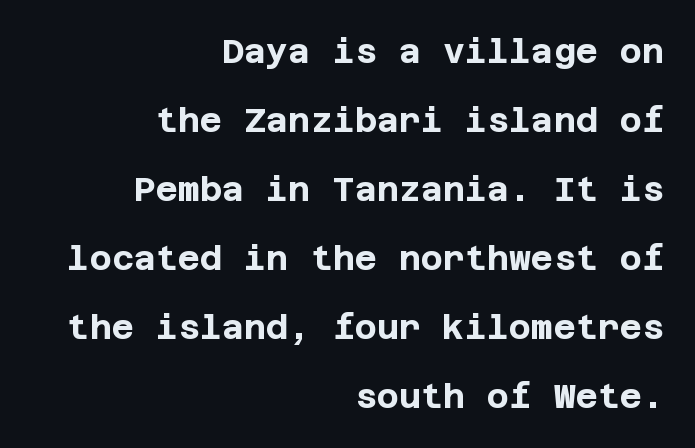
Typesetter's note: full bold, strokes at maximum text heaviness. The text block is weighted toward the right margin, trailing off unevenly leftward. The line texture is even and compact thanks to regular tracking. Quick note: underline off. Does the lettering tilt? It doesn't — this is upright.
